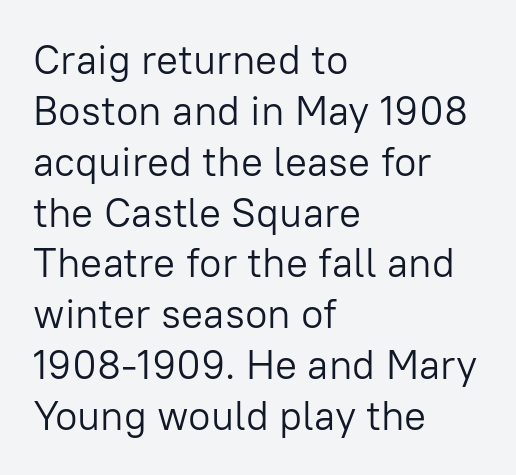
The image shows 41 px light sans-serif type, upright; set left-aligned, line spacing 1.24x, normal letter spacing, not underlined; low stroke contrast and a medium x-height.
